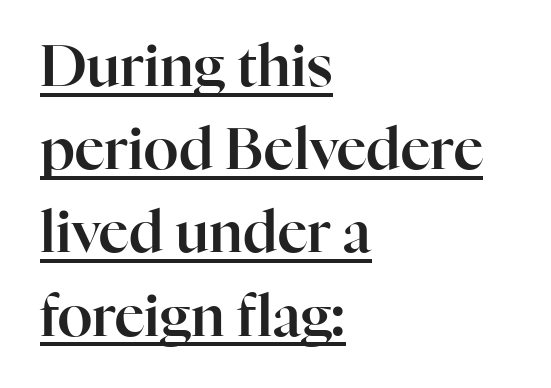
The image shows 57 px serif type, upright; set left-aligned, normal line spacing (1.46x), normal letter spacing, underlined; high stroke contrast and a medium x-height.
